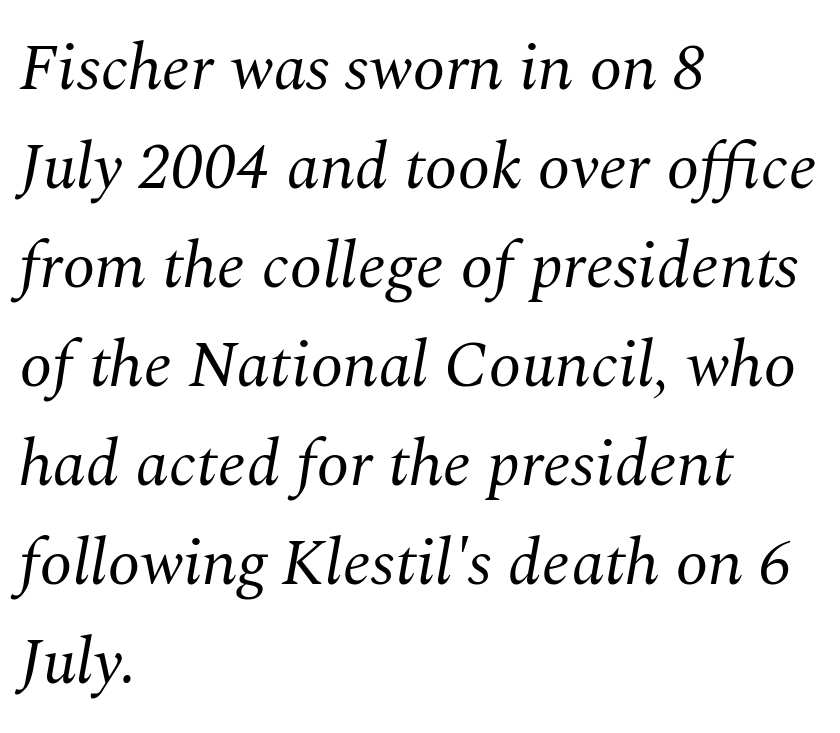
{"serif": "yes", "italic": "yes", "lean": "right", "slant_degrees": 10, "bold": "no", "weight": "regular", "width": "normal", "stroke_contrast": "medium", "x_height": "medium", "monospaced": "no", "underline": "no", "align": "left", "line_spacing": "normal", "line_spacing_ratio": 1.5, "letter_spacing": "normal", "letter_spacing_em": 0.0, "glyph_px": 66}
